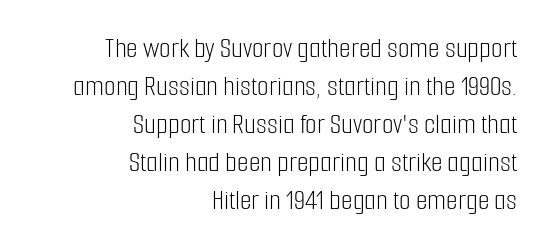
{"serif": "no", "italic": "no", "bold": "no", "weight": "light", "width": "condensed", "stroke_contrast": "low", "x_height": "medium", "monospaced": "no", "underline": "no", "align": "right", "line_spacing": "normal", "line_spacing_ratio": 1.27, "letter_spacing": "normal", "letter_spacing_em": 0.0, "glyph_px": 30}
